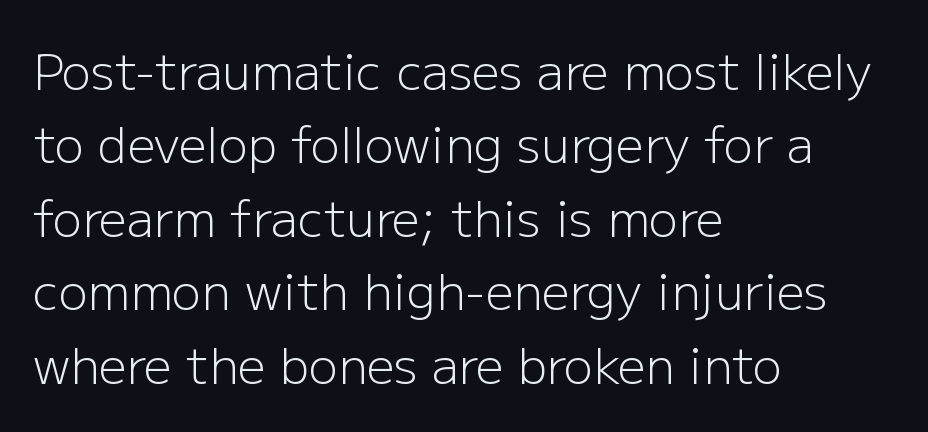
The image shows 49 px light sans-serif type, upright; set left-aligned, normal line spacing (1.5x), normal letter spacing, not underlined; low stroke contrast and a medium x-height.
